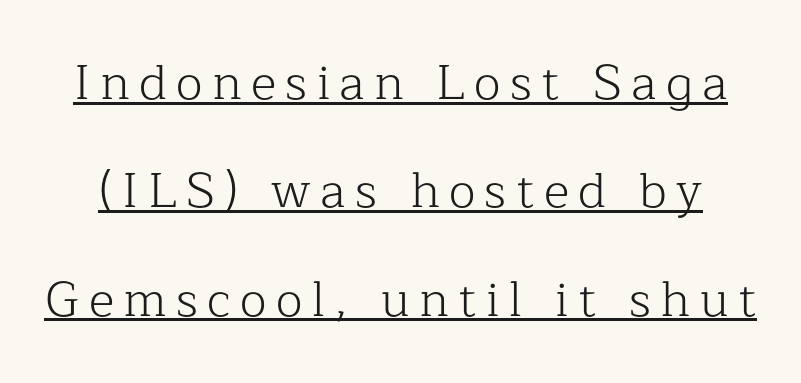
{"serif": "yes", "italic": "no", "bold": "no", "weight": "light", "width": "normal", "stroke_contrast": "low", "x_height": "medium", "monospaced": "no", "underline": "yes", "line_spacing": "loose", "line_spacing_ratio": 2.21, "glyph_px": 49}
